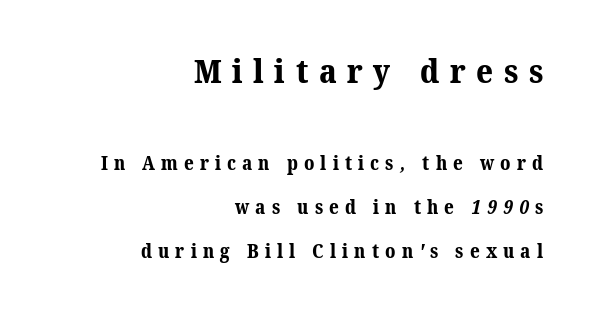
{"serif": "yes", "bold": "yes", "weight": "bold", "width": "normal", "stroke_contrast": "medium", "x_height": "medium", "monospaced": "no", "underline": "no", "align": "right", "line_spacing": "loose", "line_spacing_ratio": 2.3, "letter_spacing": "wide", "letter_spacing_em": 0.32, "larger_block": "first", "size_ratio": 1.74, "glyph_px": 33}
